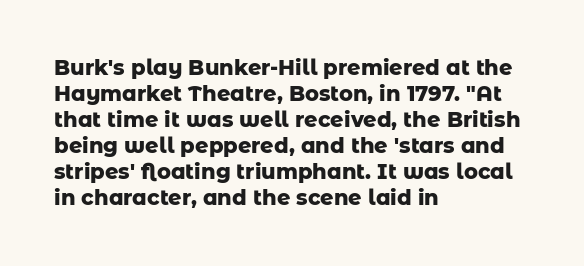
The image shows 21 px bold type, upright; set left-aligned, line spacing 1.24x, normal letter spacing, not underlined.
